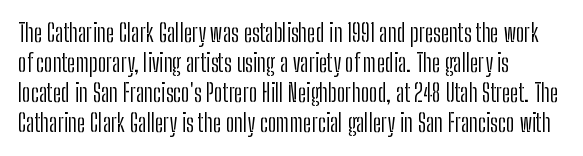
The image shows 24 px text type, upright; set left-aligned, normal line spacing (1.25x), normal letter spacing, not underlined.
